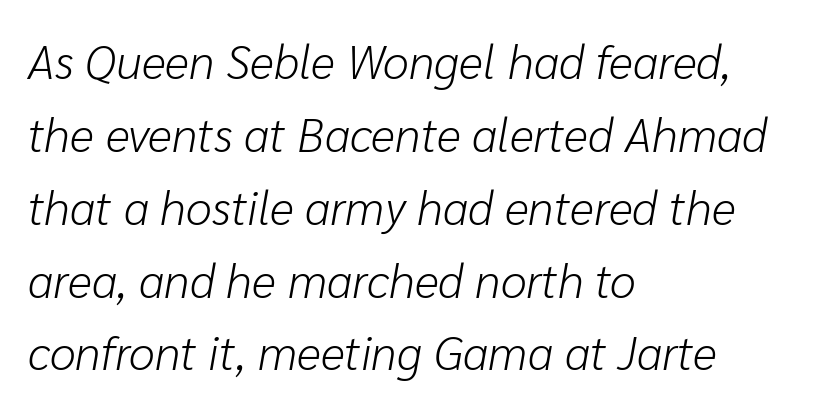
There is no visible air inserted between adjacent glyphs. The space between consecutive lines is moderate. There's an unmistakable incline to the writing here. Weight class: somewhere from thin through regular.
